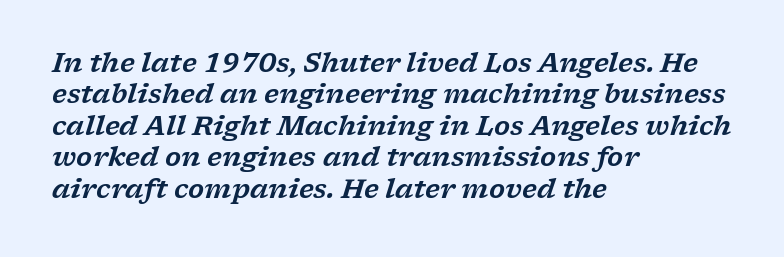
Q: Is the text italic (slanted)? A: Yes, it leans right by about 17 degrees.
Q: Is the text underlined? A: No.
Q: How is the paragraph aligned? A: Left-aligned.
Q: Is the spacing between letters normal or unusually wide? A: Normal.
